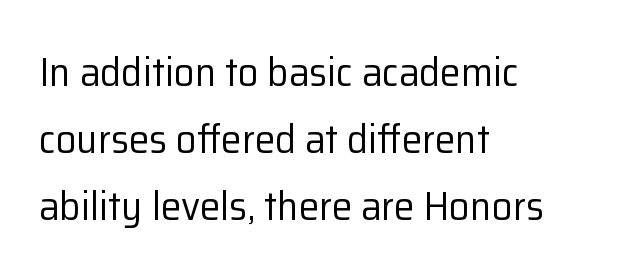
{"serif": "no", "italic": "no", "bold": "no", "weight": "regular", "width": "normal", "stroke_contrast": "low", "x_height": "medium", "monospaced": "no", "underline": "no", "align": "left", "line_spacing": "normal", "line_spacing_ratio": 1.63, "letter_spacing": "normal", "letter_spacing_em": 0.0, "glyph_px": 41}
